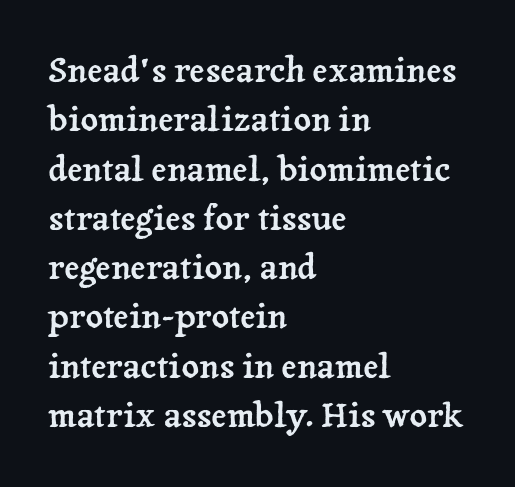
The image shows 34 px serif type, upright; set left-aligned, normal line spacing (1.45x), normal letter spacing, not underlined; low stroke contrast and a medium x-height.
